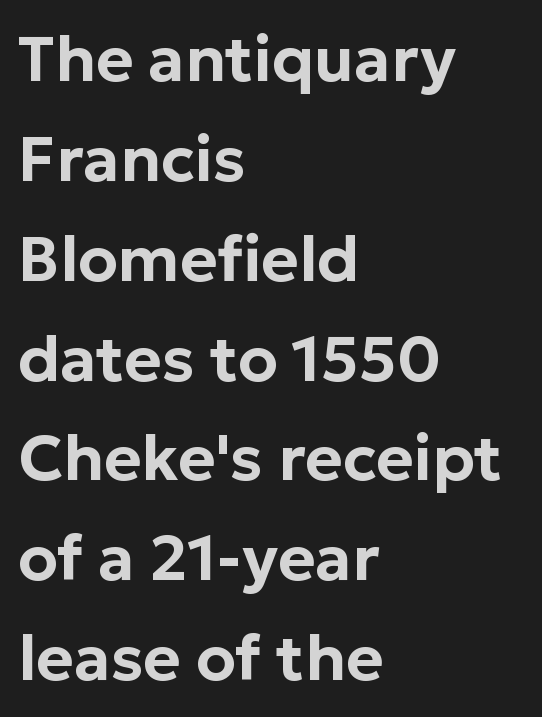
The image shows 64 px sans-serif type, upright; set left-aligned, normal line spacing (1.56x), normal letter spacing, not underlined; low stroke contrast and a medium x-height.
